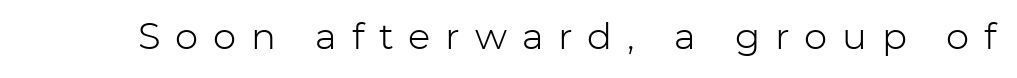
The image shows 37 px light sans-serif type, upright; set unusually wide letter spacing (+0.4 em), not underlined; low stroke contrast and a medium x-height.
